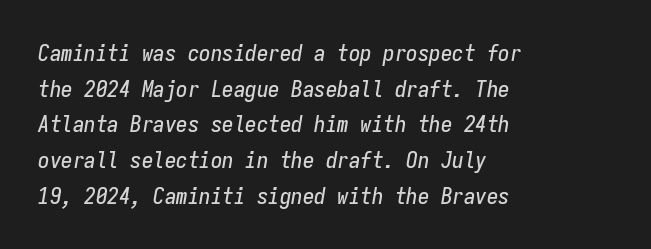
The image shows 23 px text type, italic (leaning right); set left-aligned, normal line spacing (1.55x), normal letter spacing, not underlined.
